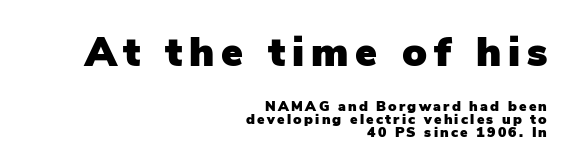
{"serif": "no", "italic": "no", "width": "normal", "stroke_contrast": "low", "x_height": "medium", "monospaced": "no", "underline": "no", "align": "right", "line_spacing": "tight", "line_spacing_ratio": 0.95, "larger_block": "first", "size_ratio": 2.93, "glyph_px": 41}
